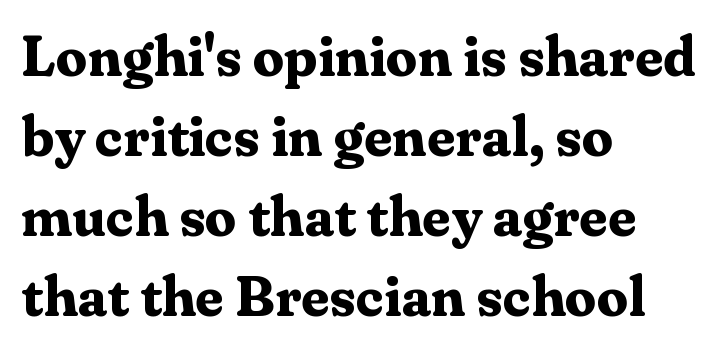
Q: Is the text bold? A: Yes.
Q: Is the text italic (slanted)? A: No, it is upright.
Q: Is the typeface a serif or a sans-serif typeface? A: Serif.
Q: Is the text underlined? A: No.
Q: How is the paragraph aligned? A: Left-aligned.
Q: Is the spacing between letters normal or unusually wide? A: Normal.
Q: Is the spacing between lines tight, normal or loose? A: Normal.
Q: Width (condensed, normal, or wide)? A: Normal.
Q: Stroke contrast? A: Medium.
Q: x-height? A: Medium.
Q: Monospaced? A: No.
